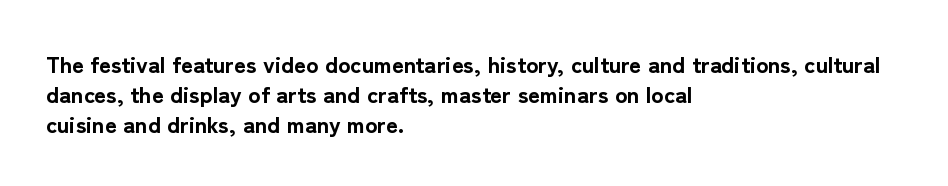
The image shows 23 px bold type, upright; set left-aligned, normal line spacing (1.3x), normal letter spacing, not underlined.
